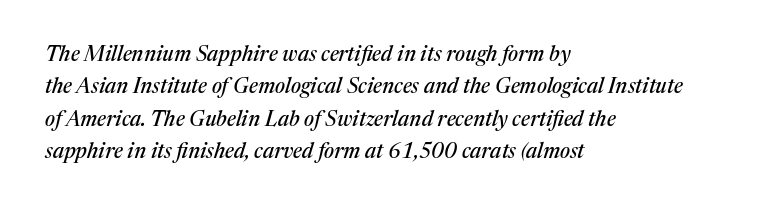
Q: Is the text italic (slanted)? A: Yes, it leans right by about 17 degrees.
Q: Is the text underlined? A: No.
Q: How is the paragraph aligned? A: Left-aligned.
Q: Is the spacing between letters normal or unusually wide? A: Normal.
Q: Is the spacing between lines tight, normal or loose? A: Normal.
